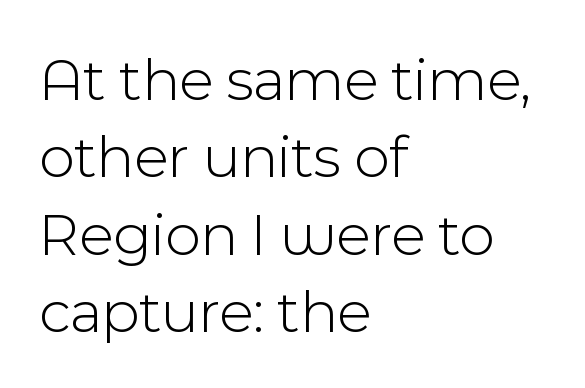
Q: Is the text bold? A: No.
Q: Is the text italic (slanted)? A: No, it is upright.
Q: Is the typeface a serif or a sans-serif typeface? A: Sans-serif.
Q: Is the text underlined? A: No.
Q: How is the paragraph aligned? A: Left-aligned.
Q: Is the spacing between letters normal or unusually wide? A: Normal.
Q: Is the spacing between lines tight, normal or loose? A: Normal.
Q: Width (condensed, normal, or wide)? A: Normal.
Q: x-height? A: Medium.
Q: Monospaced? A: No.
